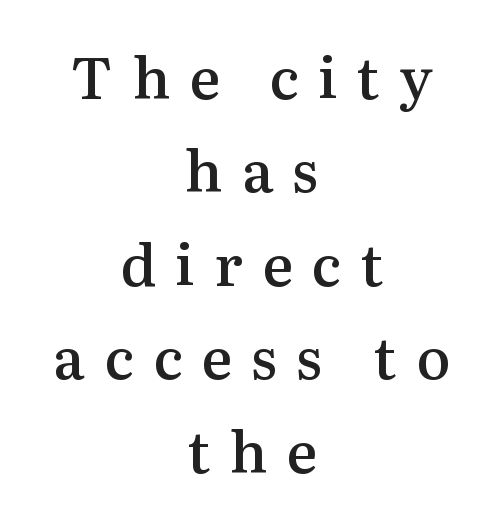
{"serif": "yes", "italic": "no", "bold": "semi", "weight": "semibold", "width": "normal", "stroke_contrast": "medium", "x_height": "medium", "monospaced": "no", "underline": "no", "align": "center", "line_spacing": "normal", "line_spacing_ratio": 1.64, "letter_spacing": "wide", "letter_spacing_em": 0.34, "glyph_px": 57}
